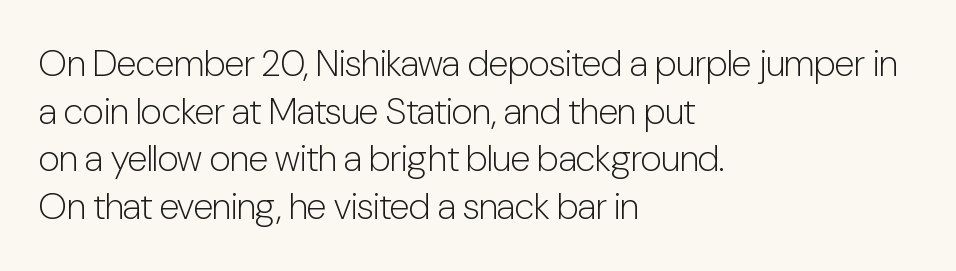
Q: Is the text bold? A: No.
Q: Is the text italic (slanted)? A: No, it is upright.
Q: Is the typeface a serif or a sans-serif typeface? A: Sans-serif.
Q: Is the text underlined? A: No.
Q: How is the paragraph aligned? A: Left-aligned.
Q: Is the spacing between letters normal or unusually wide? A: Normal.
Q: Is the spacing between lines tight, normal or loose? A: Normal.
Q: Width (condensed, normal, or wide)? A: Condensed.
Q: Stroke contrast? A: Low.
Q: x-height? A: Medium.
Q: Monospaced? A: No.
